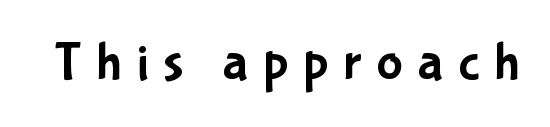
Does the lettering tilt? It doesn't — this is upright. Just letters on the line, the space beneath them empty. The passage shown is typed in a proportional face where columns would drift. Short note: letters widely spaced. You can tell from the bare stems that sans-serif type was used.
